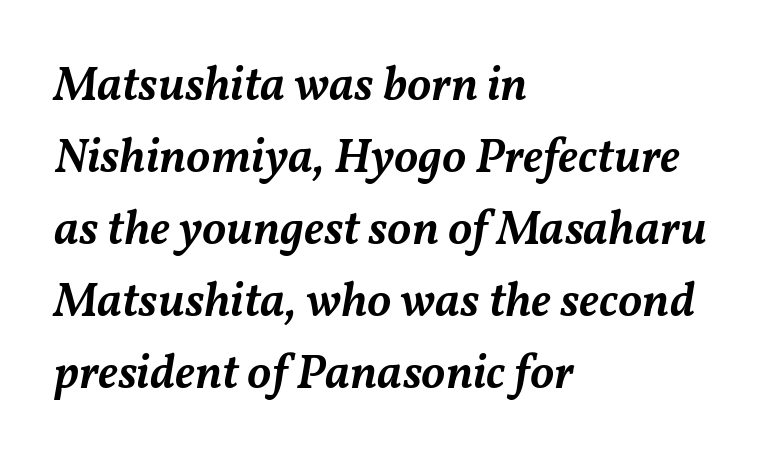
Q: Is the text bold? A: Semi-bold.
Q: Is the text italic (slanted)? A: Yes, it leans right by about 11 degrees.
Q: Is the text underlined? A: No.
Q: How is the paragraph aligned? A: Left-aligned.
Q: Is the spacing between letters normal or unusually wide? A: Normal.
Q: Is the spacing between lines tight, normal or loose? A: Normal.
Q: Width (condensed, normal, or wide)? A: Normal.
Q: Stroke contrast? A: Medium.
Q: x-height? A: Medium.
Q: Monospaced? A: No.
